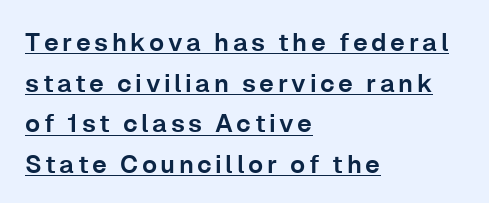
The image shows 25 px text type, upright; set left-aligned, normal line spacing (1.63x), underlined.
